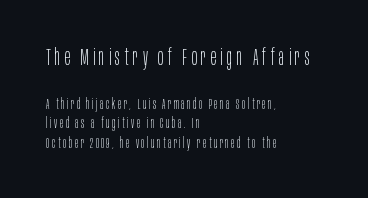
{"italic": "no", "bold": "no", "underline": "no", "align": "left", "line_spacing": "normal", "line_spacing_ratio": 1.4, "larger_block": "first", "size_ratio": 1.64, "glyph_px": 23}
